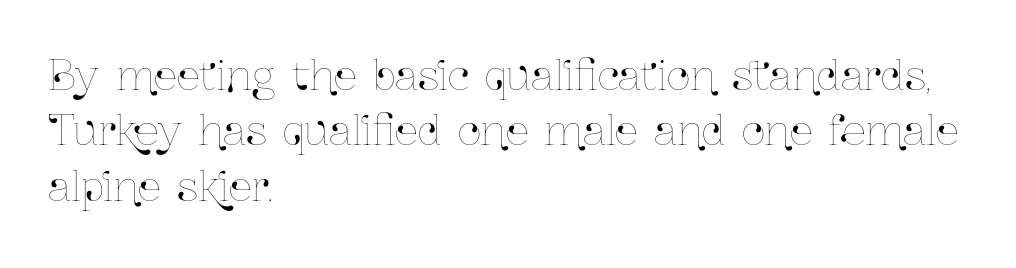
Note the varied advance widths — an 'i' is clearly narrower than an 'm'. The letters stand upright; this is a roman face. Underlining? Definitely not there. The line texture is even and compact thanks to regular tracking. This sample keeps an unexceptional amount of space between lines.
